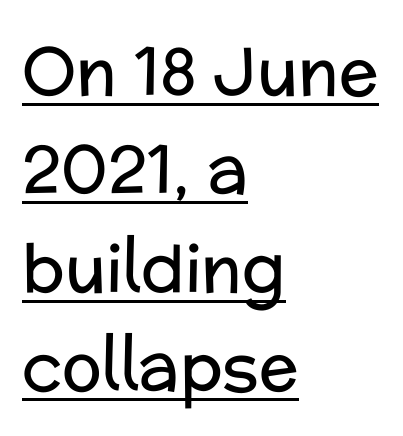
The font's upright variant was chosen for this text. I'd call this a sans setting — the letters go barefoot. The face used here is proportionally spaced, like ordinary book or web type. Typeset ragged right — the left edge is the straight one. Regarding leading, the lines here are spaced in the standard way. Stems here are at most as thick as an everyday book face.
